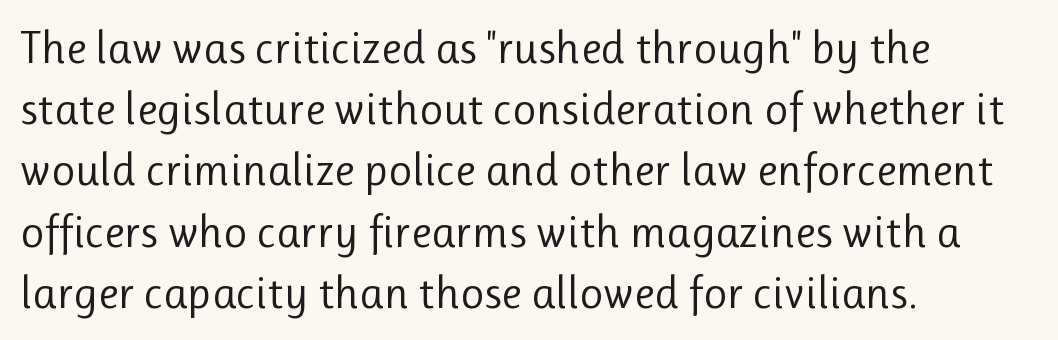
The image shows 46 px regular-weight sans-serif type, upright; set left-aligned, normal line spacing (1.33x), normal letter spacing, not underlined; low stroke contrast and a medium x-height.
